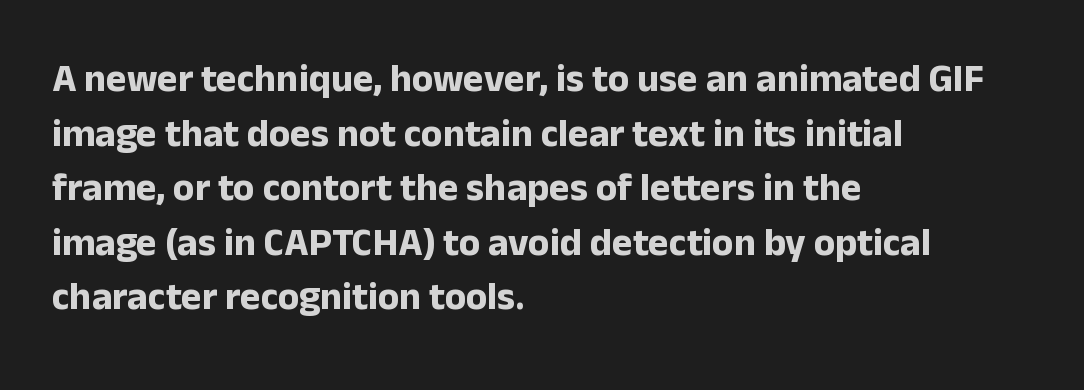
The image shows 39 px bold sans-serif type, upright; set left-aligned, normal line spacing (1.4x), normal letter spacing, not underlined; low stroke contrast and a medium x-height.
